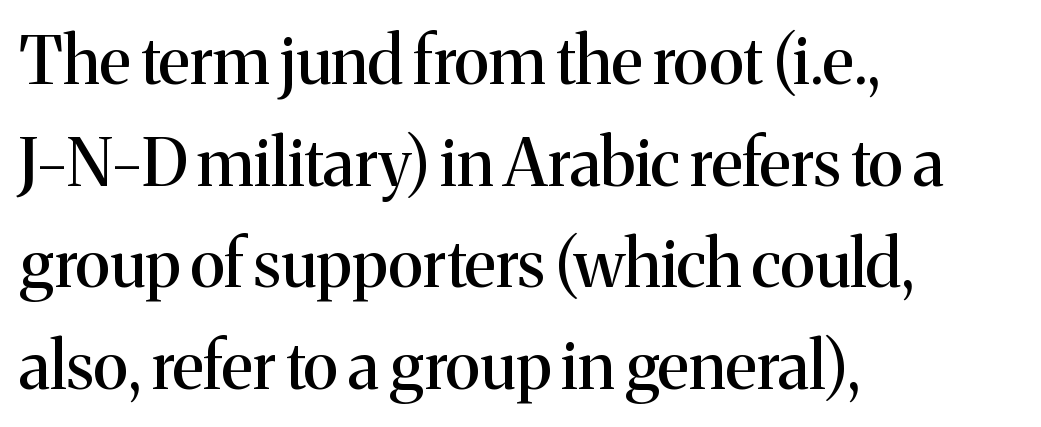
Q: Is the text italic (slanted)? A: No, it is upright.
Q: Is the typeface a serif or a sans-serif typeface? A: Serif.
Q: Is the text underlined? A: No.
Q: How is the paragraph aligned? A: Left-aligned.
Q: Is the spacing between letters normal or unusually wide? A: Normal.
Q: Is the spacing between lines tight, normal or loose? A: Normal.
Q: Width (condensed, normal, or wide)? A: Normal.
Q: Stroke contrast? A: Medium.
Q: x-height? A: Medium.
Q: Monospaced? A: No.
